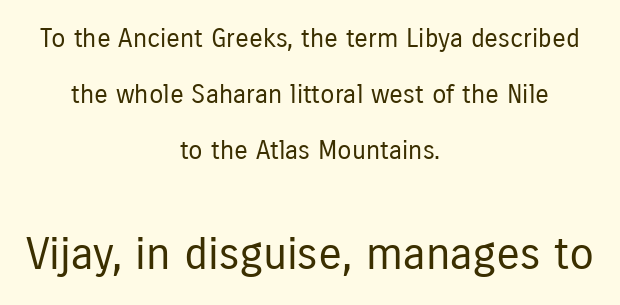
{"serif": "no", "italic": "no", "bold": "no", "weight": "regular", "width": "condensed", "stroke_contrast": "low", "x_height": "medium", "monospaced": "no", "underline": "no", "align": "center", "line_spacing": "loose", "line_spacing_ratio": 2.15, "letter_spacing": "normal", "letter_spacing_em": 0.0, "larger_block": "second", "size_ratio": 1.73, "glyph_px": 45}
